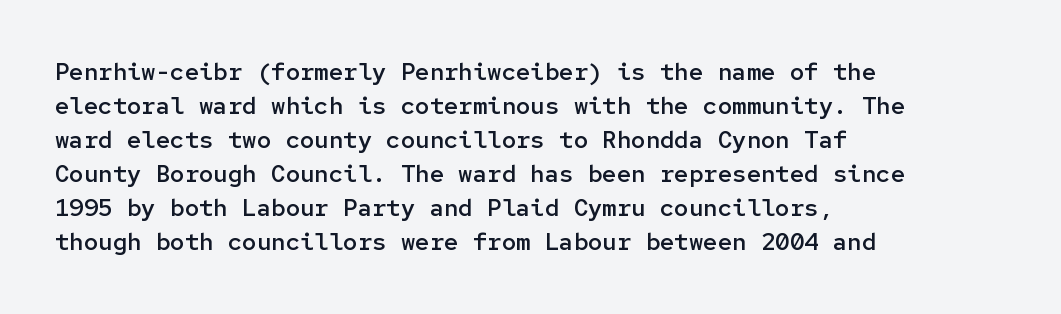
Bold? Not quite — semibold, heavier than regular but stopping short. Caption: standard tracking, unaltered. The setting favours the left margin, as ordinary paragraphs usually do. Leading matches the norm, producing a regular column. If you drew a line through each stem, it would be perfectly vertical. Bare-footed words on every line.
